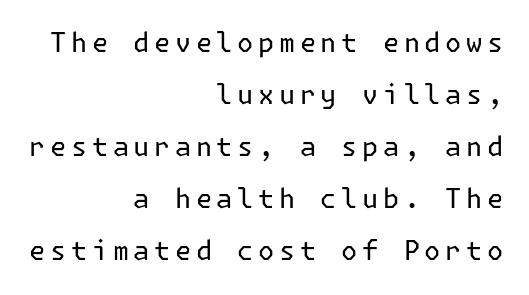
Has an underline been added? It has not. Unbolded letterforms with no extra heft. What's the leading like? Stretched, with rows far apart. Notice how the passage keeps a crisp vertical edge on the right only. Characters remain perfectly vertical along every line.
